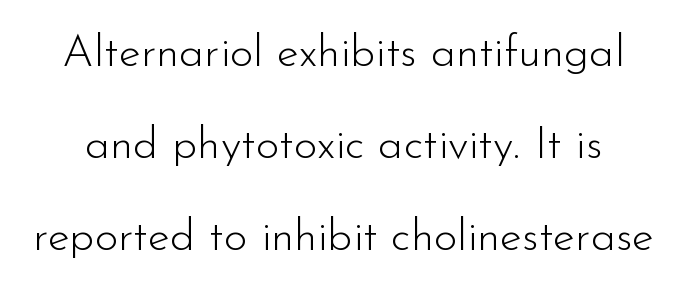
{"serif": "no", "italic": "no", "bold": "no", "weight": "light", "width": "normal", "stroke_contrast": "low", "x_height": "small", "monospaced": "no", "underline": "no", "line_spacing": "loose", "line_spacing_ratio": 2.04, "letter_spacing": "normal", "letter_spacing_em": 0.0, "glyph_px": 45}
